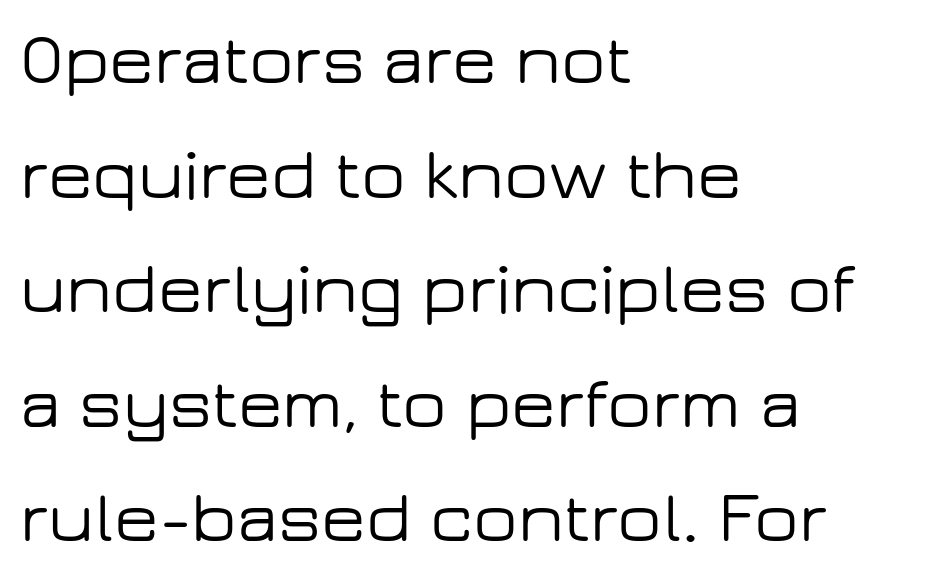
Horizontal alignment here is leftward, the default for most running prose. Every character sits straight up, as roman type does. Does the leading feel generous? No, just average. The rendering uses natural spacing where letterforms have individual widths. These lines keep a tight, regular rhythm from letter to letter.
